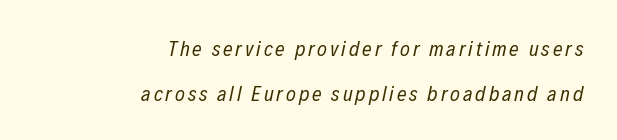
{"italic": "yes", "lean": "right", "slant_degrees": 12, "bold": "no", "underline": "no", "align": "right", "line_spacing": "loose", "line_spacing_ratio": 2.16, "glyph_px": 21}
